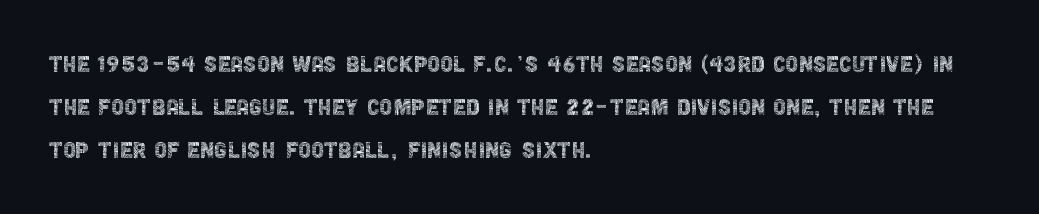
Q: Is the text bold? A: No.
Q: Is the text italic (slanted)? A: No, it is upright.
Q: Is the typeface a serif or a sans-serif typeface? A: Sans-serif.
Q: Is the text underlined? A: No.
Q: How is the paragraph aligned? A: Left-aligned.
Q: Is the spacing between letters normal or unusually wide? A: Normal.
Q: Is the spacing between lines tight, normal or loose? A: Normal.
Q: Width (condensed, normal, or wide)? A: Condensed.
Q: x-height? A: Large.
Q: Monospaced? A: No.
